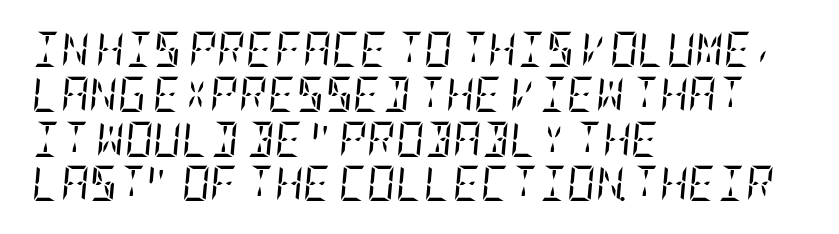
{"serif": "yes", "italic": "yes", "lean": "right", "slant_degrees": 5, "bold": "no", "weight": "regular", "width": "condensed", "stroke_contrast": "low", "x_height": "large", "underline": "no", "align": "left", "line_spacing": "normal", "line_spacing_ratio": 1.28, "letter_spacing": "normal", "letter_spacing_em": 0.0, "glyph_px": 35}
